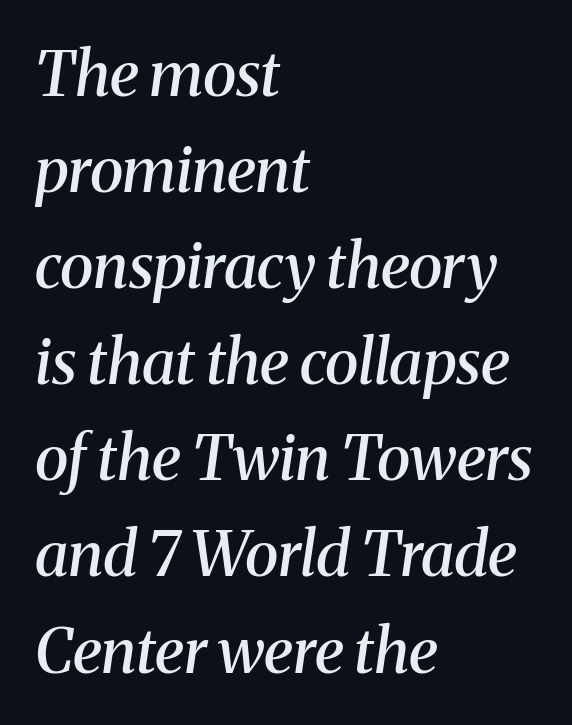
The image shows 62 px semibold serif type, italic (leaning right); set left-aligned, normal line spacing (1.55x), normal letter spacing, not underlined; medium stroke contrast and a medium x-height.
